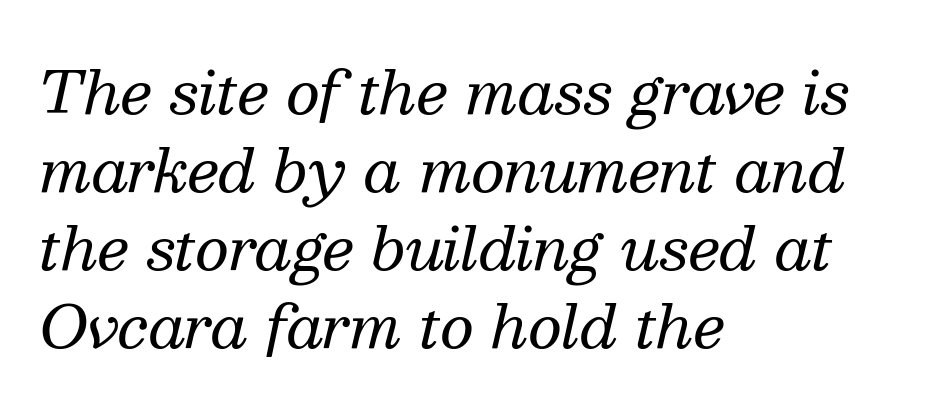
{"serif": "yes", "italic": "yes", "lean": "right", "slant_degrees": 13, "bold": "no", "weight": "regular", "width": "normal", "stroke_contrast": "medium", "x_height": "medium", "monospaced": "no", "underline": "no", "align": "left", "line_spacing": "normal", "line_spacing_ratio": 1.32, "letter_spacing": "normal", "letter_spacing_em": 0.0, "glyph_px": 59}
